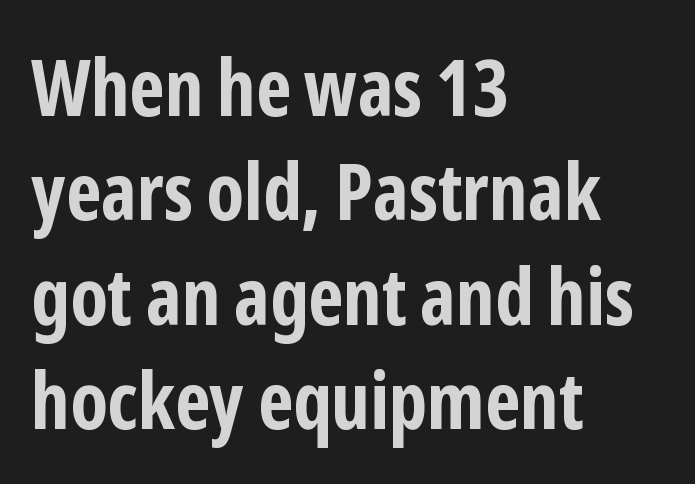
Does the weight exceed regular? Yes, all the way to bold. Alignment: flush left. The font's upright variant was chosen for this text. Nothing unusual about the tracking: characters are spaced as the font intends.
